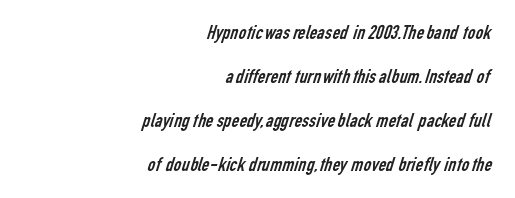
No extra tracking has been applied to these lines. A clean baseline with only descenders dipping below it. Stroke mass is kept to a normal reading level or below. Compared with typical paragraphs, the rows here are farther apart. Leftover space on each line is placed entirely before the opening word.
